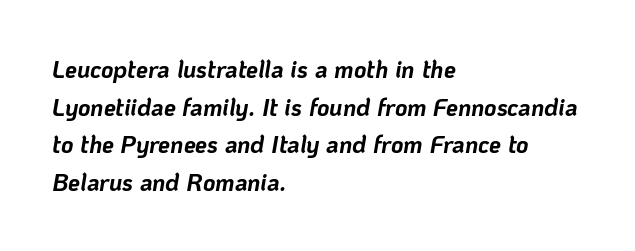
{"italic": "yes", "lean": "right", "slant_degrees": 10, "bold": "yes", "underline": "no", "align": "left", "line_spacing": "normal", "line_spacing_ratio": 1.57, "letter_spacing": "normal", "letter_spacing_em": 0.0, "glyph_px": 24}
